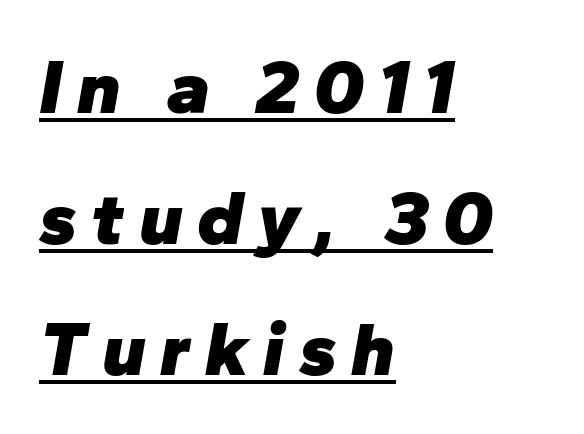
Q: Is the text bold? A: Yes.
Q: Is the text italic (slanted)? A: Yes, it leans right by about 10 degrees.
Q: Is the text underlined? A: Yes.
Q: How is the paragraph aligned? A: Left-aligned.
Q: Is the spacing between lines tight, normal or loose? A: Normal.
Q: Width (condensed, normal, or wide)? A: Normal.
Q: Stroke contrast? A: Low.
Q: x-height? A: Medium.
Q: Monospaced? A: No.
